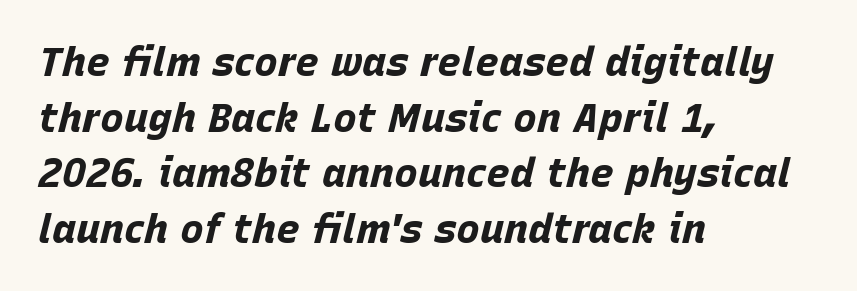
In terms of leading, this rendering sits right in the middle. Stroke thickness is high; the sample reads as a true bold. It's the slanting kind of type. You could not count columns in this text — the font is proportionally spaced. Any mark beneath the type? The region is blank. This sample uses plain, unmodified letter spacing.
